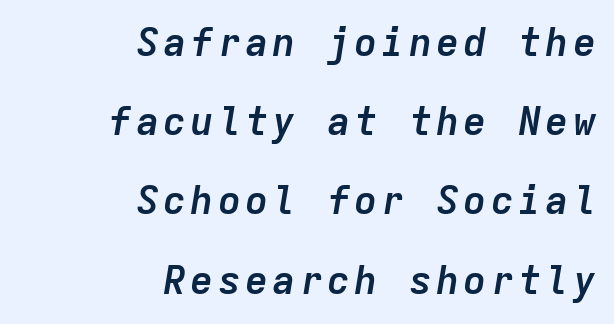
{"italic": "yes", "lean": "right", "slant_degrees": 9, "bold": "yes", "weight": "semibold", "width": "normal", "stroke_contrast": "low", "x_height": "medium", "monospaced": "yes", "underline": "no", "align": "right", "line_spacing": "loose", "line_spacing_ratio": 2.03, "glyph_px": 39}
